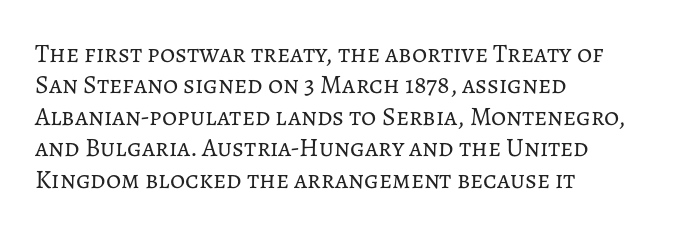
The image shows 26 px text type, upright; set left-aligned, line spacing 1.21x, normal letter spacing, not underlined.
